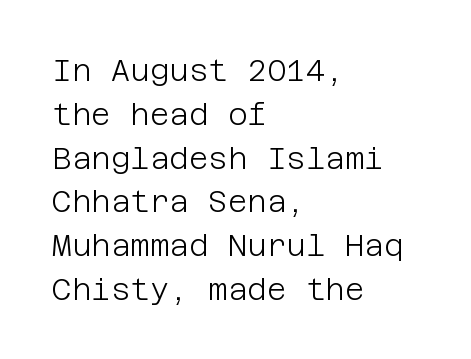
Q: Is the text bold? A: No.
Q: Is the text italic (slanted)? A: No, it is upright.
Q: Is the typeface a serif or a sans-serif typeface? A: Sans-serif.
Q: Is the text underlined? A: No.
Q: How is the paragraph aligned? A: Left-aligned.
Q: Is the spacing between letters normal or unusually wide? A: Normal.
Q: Is the spacing between lines tight, normal or loose? A: Normal.
Q: Width (condensed, normal, or wide)? A: Normal.
Q: Stroke contrast? A: Low.
Q: x-height? A: Large.
